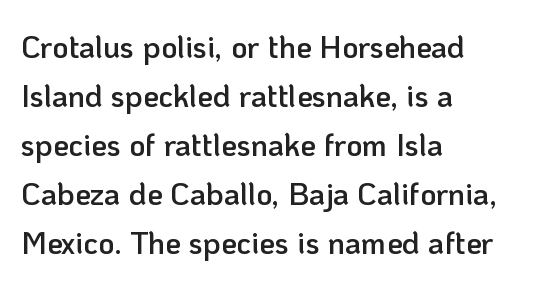
The image shows 31 px semibold sans-serif type, upright; set left-aligned, normal line spacing (1.58x), normal letter spacing, not underlined; low stroke contrast and a medium x-height.
